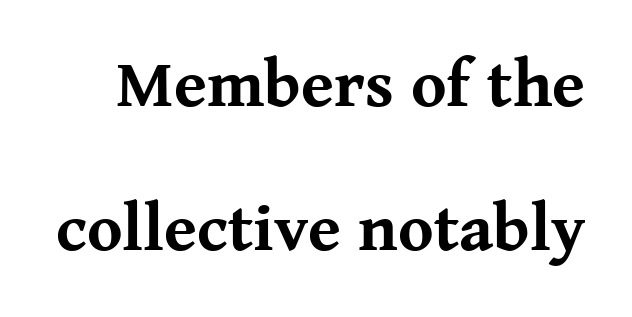
You could not count columns in this text — the font is proportionally spaced. What's the leading like? Stretched, with rows far apart. Typographic density is high because the face is bold. Regarding serifs, this sample has them.
